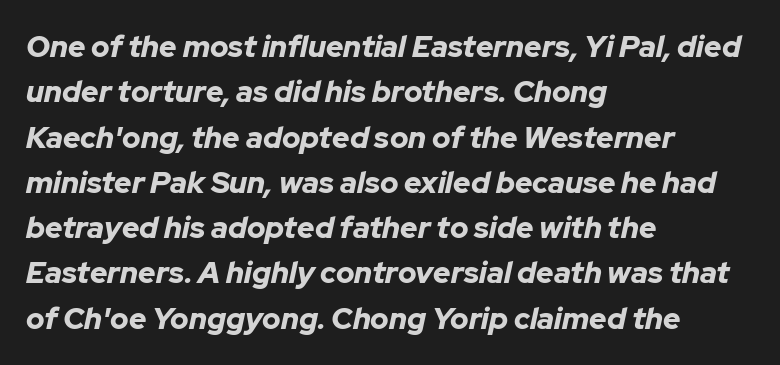
{"italic": "yes", "lean": "right", "slant_degrees": 12, "bold": "yes", "weight": "bold", "width": "normal", "stroke_contrast": "low", "x_height": "medium", "monospaced": "no", "underline": "no", "align": "left", "line_spacing": "normal", "line_spacing_ratio": 1.51, "letter_spacing": "normal", "letter_spacing_em": 0.0, "glyph_px": 30}
